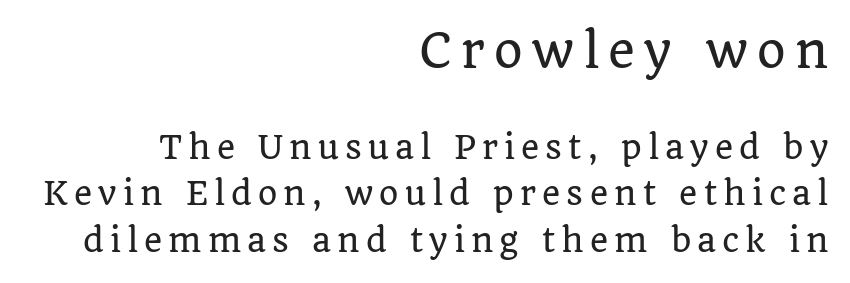
The image shows 46 px serif type, upright; set right-aligned, normal line spacing (1.5x), unusually wide letter spacing (+0.2 em), not underlined; the first (top) block is 1.48x larger; low stroke contrast and a large x-height.
